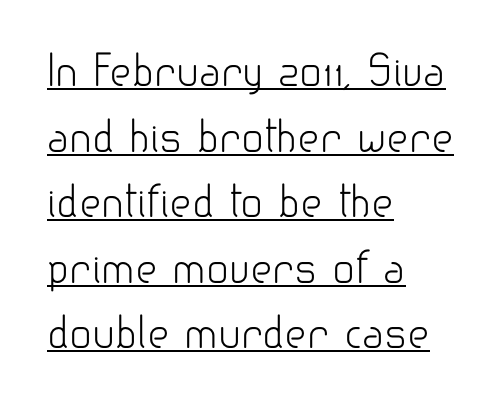
The image shows 42 px light sans-serif type, upright; set left-aligned, normal line spacing (1.56x), normal letter spacing, underlined; low stroke contrast and a small x-height.
